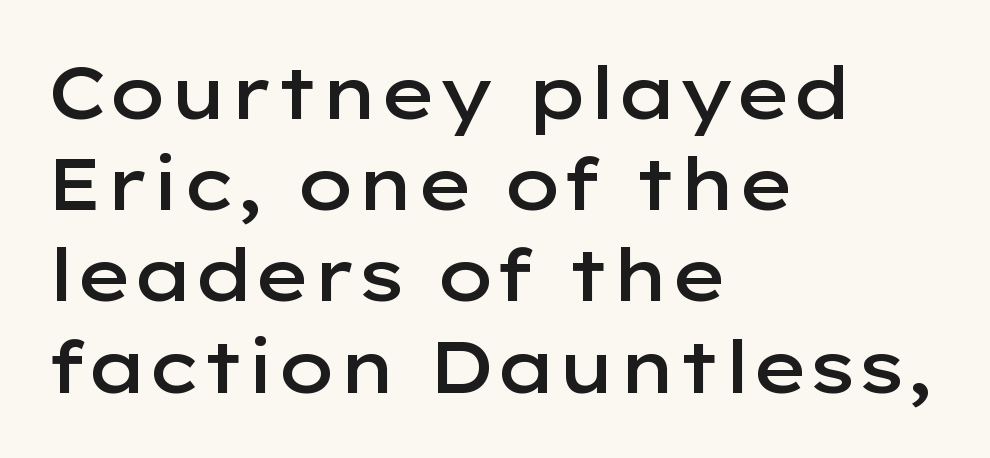
Q: Is the text bold? A: Semi-bold.
Q: Is the text italic (slanted)? A: No, it is upright.
Q: Is the typeface a serif or a sans-serif typeface? A: Sans-serif.
Q: Is the text underlined? A: No.
Q: How is the paragraph aligned? A: Left-aligned.
Q: Is the spacing between letters normal or unusually wide? A: Normal.
Q: Is the spacing between lines tight, normal or loose? A: Normal.
Q: Width (condensed, normal, or wide)? A: Wide.
Q: Stroke contrast? A: Low.
Q: x-height? A: Medium.
Q: Monospaced? A: No.
